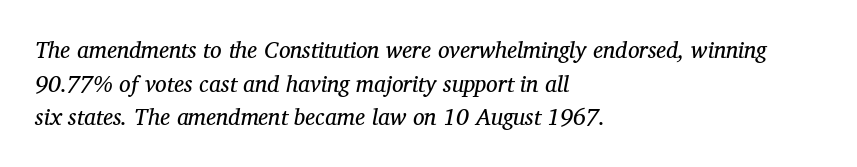
Has an underline been added? It has not. Does the leading feel generous? No, just average. The gaps between neighbouring characters are ordinary and unremarkable. Caption: multi-line text, flush left, ragged right.
